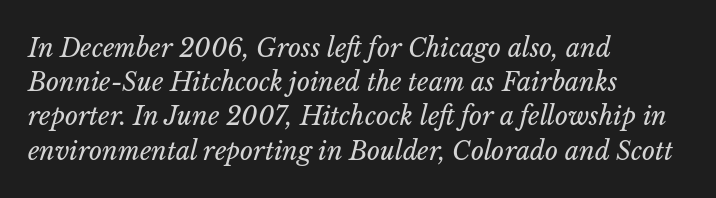
You can tell it's italic because the verticals aren't actually vertical. Nobody drew a line under any word here. Horizontally, the lines are justified to the leading edge only. No letter is thick-stroked: the sample isn't bold. This rendering leaves character spacing at its baseline value. The line-height multiplier appears to be the usual default.
